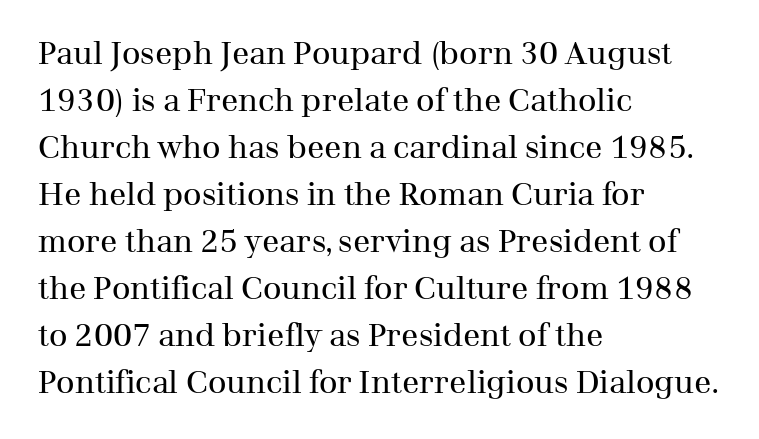
Q: Is the text bold? A: No.
Q: Is the text italic (slanted)? A: No, it is upright.
Q: Is the typeface a serif or a sans-serif typeface? A: Serif.
Q: Is the text underlined? A: No.
Q: How is the paragraph aligned? A: Left-aligned.
Q: Is the spacing between letters normal or unusually wide? A: Normal.
Q: Is the spacing between lines tight, normal or loose? A: Normal.
Q: Width (condensed, normal, or wide)? A: Normal.
Q: Stroke contrast? A: Medium.
Q: x-height? A: Medium.
Q: Monospaced? A: No.
